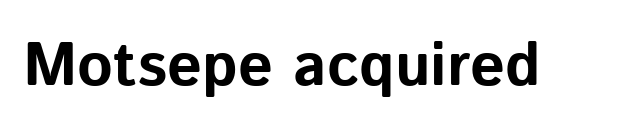
{"serif": "no", "italic": "no", "bold": "yes", "weight": "bold", "width": "normal", "stroke_contrast": "low", "x_height": "medium", "monospaced": "no", "underline": "no", "letter_spacing": "normal", "letter_spacing_em": 0.0, "glyph_px": 61}
